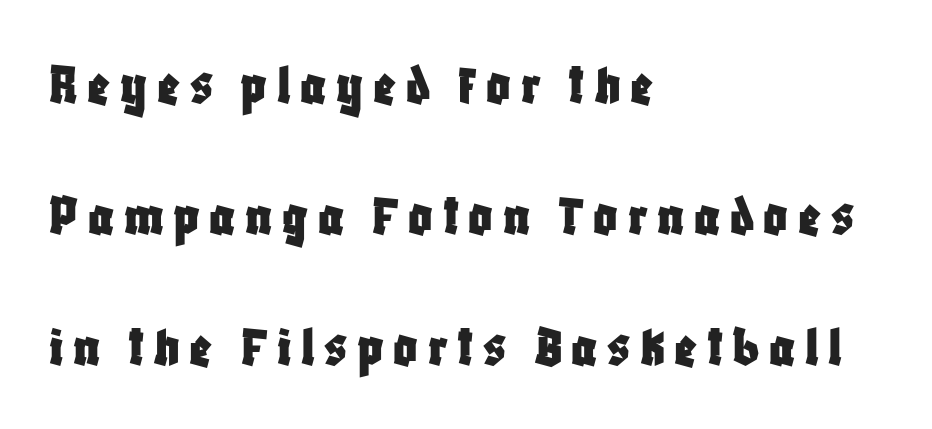
{"serif": "no", "italic": "no", "width": "condensed", "stroke_contrast": "low", "x_height": "large", "monospaced": "no", "underline": "no", "align": "left", "line_spacing": "loose", "line_spacing_ratio": 2.22, "glyph_px": 59}
